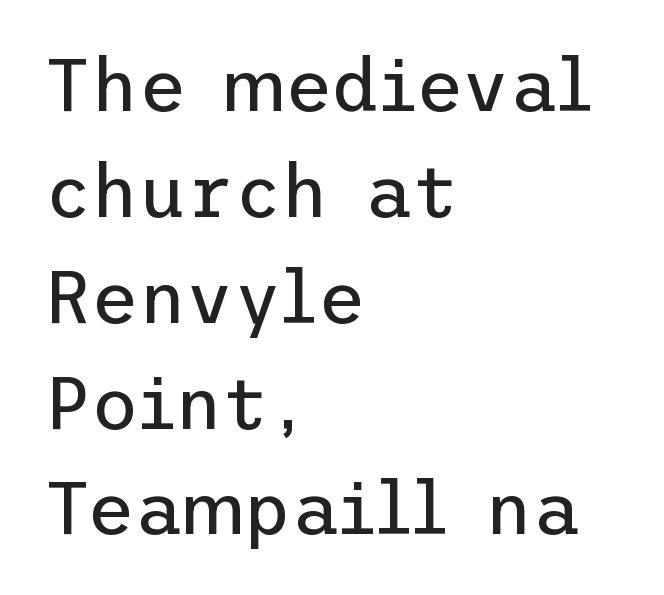
Letter spacing: default. Nope, not italic — everything's standing straight. A typesetter would call this leading conventional body-copy spacing. The area under the type is left untouched.
